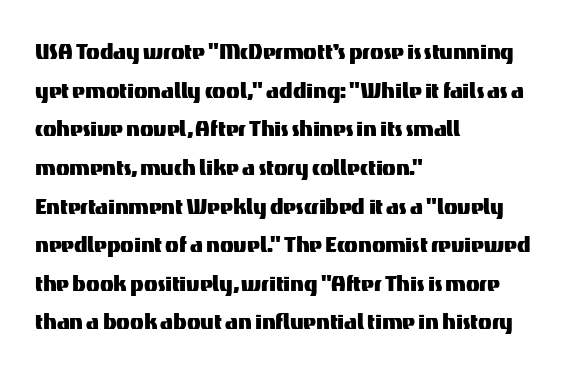
{"serif": "no", "italic": "no", "width": "normal", "stroke_contrast": "medium", "x_height": "medium", "monospaced": "no", "underline": "no", "align": "left", "line_spacing": "normal", "line_spacing_ratio": 1.38, "letter_spacing": "normal", "letter_spacing_em": 0.0, "glyph_px": 28}
